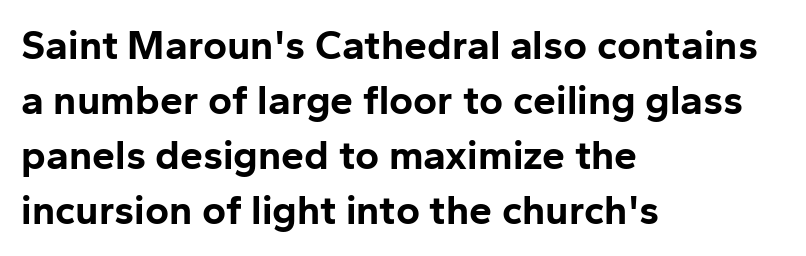
{"serif": "no", "italic": "no", "bold": "yes", "weight": "bold", "width": "normal", "stroke_contrast": "low", "x_height": "medium", "monospaced": "no", "underline": "no", "align": "left", "line_spacing": "normal", "line_spacing_ratio": 1.34, "letter_spacing": "normal", "letter_spacing_em": 0.0, "glyph_px": 41}
